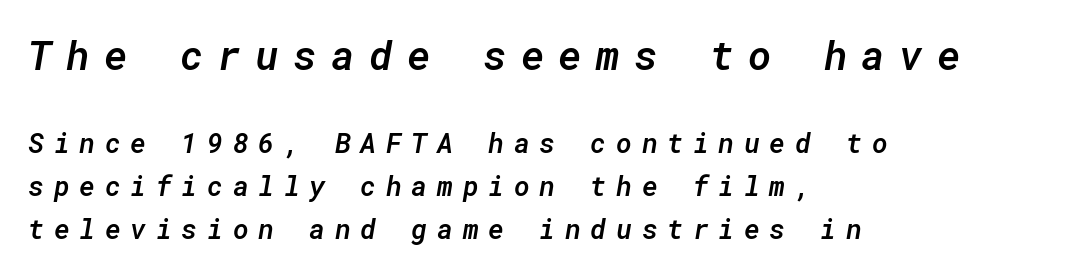
The image shows 40 px semibold type, italic (leaning right), monospaced; set left-aligned, normal line spacing (1.6x), unusually wide letter spacing (+0.36 em), not underlined; the first (top) block is 1.48x larger; low stroke contrast and a medium x-height.
